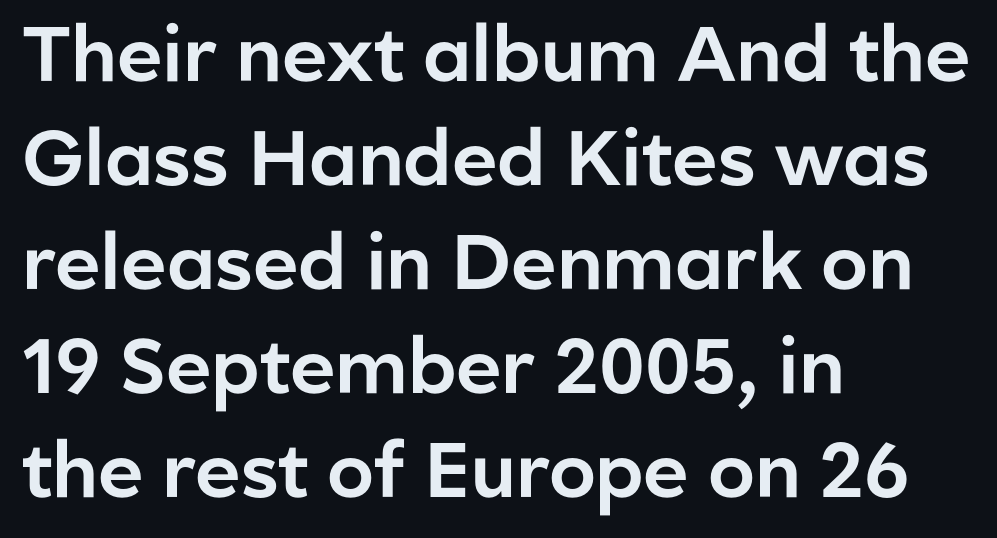
{"serif": "no", "italic": "no", "width": "normal", "stroke_contrast": "low", "x_height": "medium", "monospaced": "no", "underline": "no", "align": "left", "line_spacing": "normal", "line_spacing_ratio": 1.35, "letter_spacing": "normal", "letter_spacing_em": 0.0, "glyph_px": 77}
